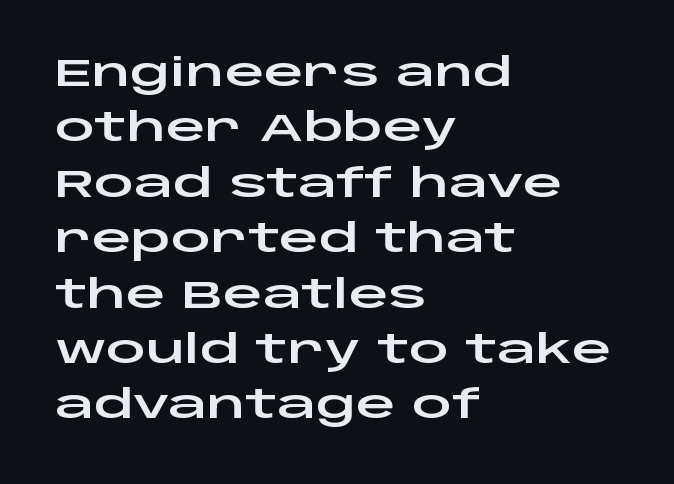
The image shows 39 px wide sans-serif type, upright; set left-aligned, normal line spacing (1.42x), normal letter spacing, not underlined; low stroke contrast and a large x-height.
